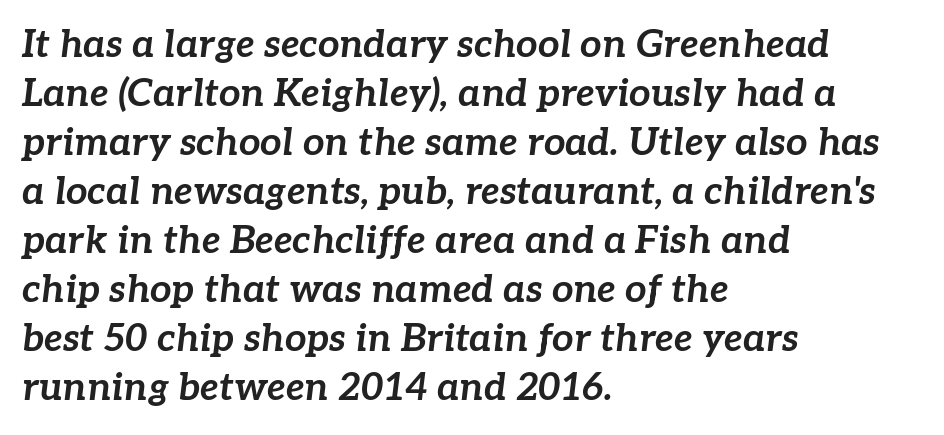
The image shows 38 px bold type, italic (leaning right); set left-aligned, normal line spacing (1.29x), normal letter spacing, not underlined; low stroke contrast and a medium x-height.
